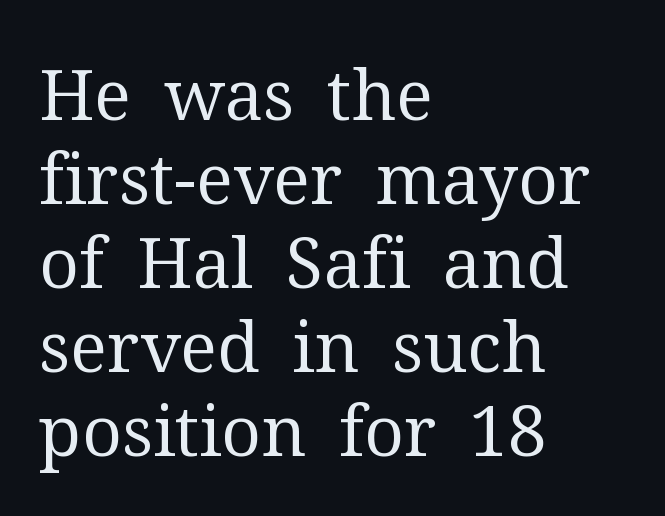
Q: Is the text bold? A: No.
Q: Is the text italic (slanted)? A: No, it is upright.
Q: Is the typeface a serif or a sans-serif typeface? A: Serif.
Q: Is the text underlined? A: No.
Q: How is the paragraph aligned? A: Left-aligned.
Q: Is the spacing between letters normal or unusually wide? A: Normal.
Q: Width (condensed, normal, or wide)? A: Normal.
Q: Stroke contrast? A: Medium.
Q: x-height? A: Medium.
Q: Monospaced? A: No.
